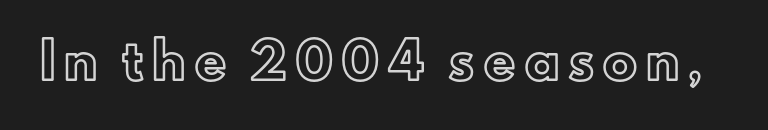
Q: Is the text italic (slanted)? A: No, it is upright.
Q: Is the text underlined? A: No.
Q: Width (condensed, normal, or wide)? A: Normal.
Q: x-height? A: Small.
Q: Monospaced? A: No.
